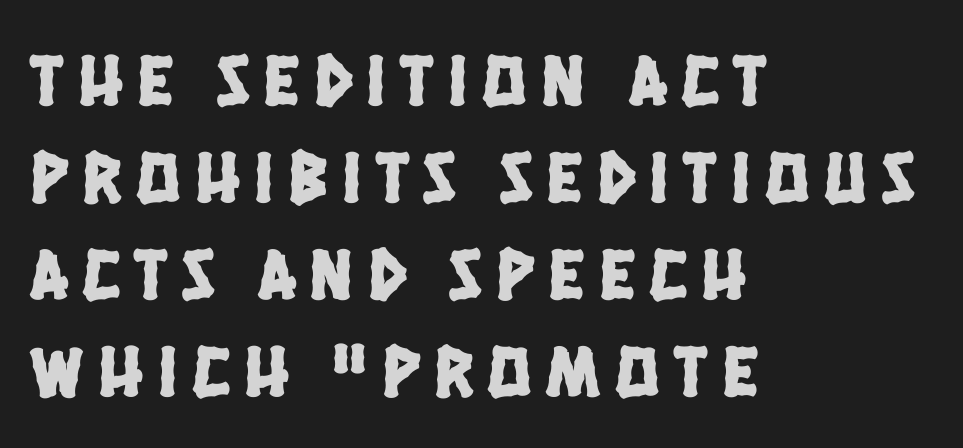
The image shows 73 px condensed sans-serif type; set left-aligned, normal line spacing (1.33x), unusually wide letter spacing (+0.2 em), not underlined; low stroke contrast and a large x-height.
